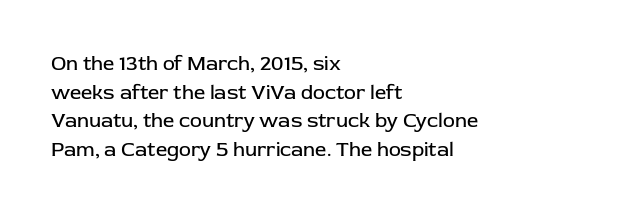
Q: Is the text bold? A: No.
Q: Is the text italic (slanted)? A: No, it is upright.
Q: Is the text underlined? A: No.
Q: How is the paragraph aligned? A: Left-aligned.
Q: Is the spacing between letters normal or unusually wide? A: Normal.
Q: Is the spacing between lines tight, normal or loose? A: Normal.
